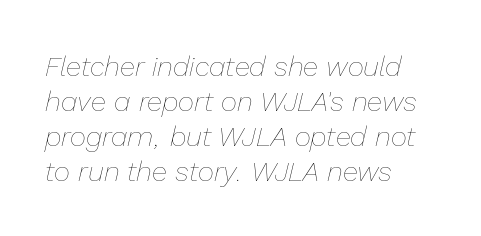
Q: Is the text bold? A: No.
Q: Is the text italic (slanted)? A: Yes, it leans right by about 13 degrees.
Q: Is the text underlined? A: No.
Q: How is the paragraph aligned? A: Left-aligned.
Q: Is the spacing between letters normal or unusually wide? A: Normal.
Q: Is the spacing between lines tight, normal or loose? A: Normal.
Q: Width (condensed, normal, or wide)? A: Normal.
Q: Stroke contrast? A: Low.
Q: x-height? A: Medium.
Q: Monospaced? A: No.
